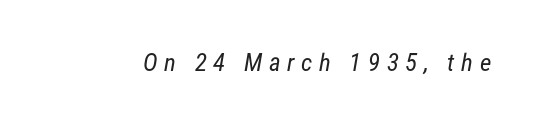
Q: Is the text bold? A: No.
Q: Is the text underlined? A: No.
Q: Is the spacing between letters normal or unusually wide? A: Unusually wide.
